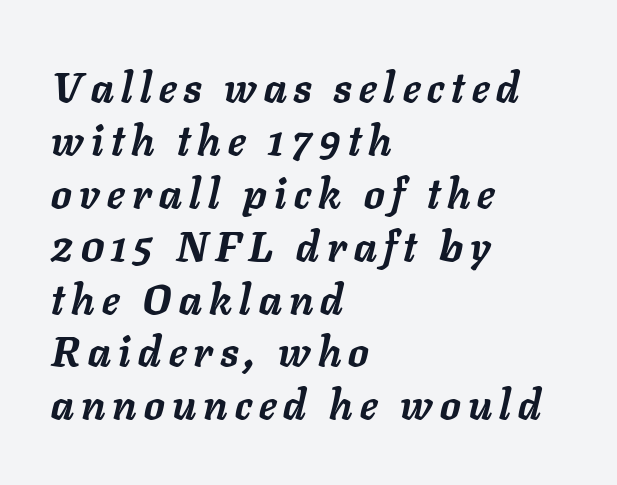
Q: Is the text bold? A: Yes.
Q: Is the text italic (slanted)? A: Yes, it leans right by about 11 degrees.
Q: Is the text underlined? A: No.
Q: How is the paragraph aligned? A: Left-aligned.
Q: Is the spacing between lines tight, normal or loose? A: Normal.
Q: Width (condensed, normal, or wide)? A: Normal.
Q: Stroke contrast? A: Low.
Q: x-height? A: Medium.
Q: Monospaced? A: No.
